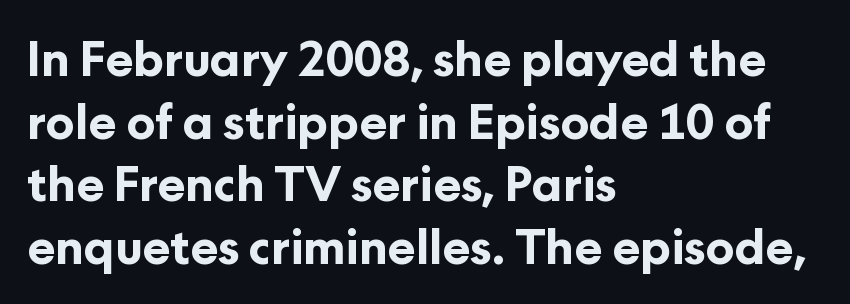
Q: Is the text bold? A: Yes.
Q: Is the text italic (slanted)? A: No, it is upright.
Q: Is the typeface a serif or a sans-serif typeface? A: Sans-serif.
Q: Is the text underlined? A: No.
Q: How is the paragraph aligned? A: Left-aligned.
Q: Is the spacing between letters normal or unusually wide? A: Normal.
Q: Is the spacing between lines tight, normal or loose? A: Normal.
Q: Width (condensed, normal, or wide)? A: Normal.
Q: Stroke contrast? A: Low.
Q: x-height? A: Medium.
Q: Monospaced? A: No.
